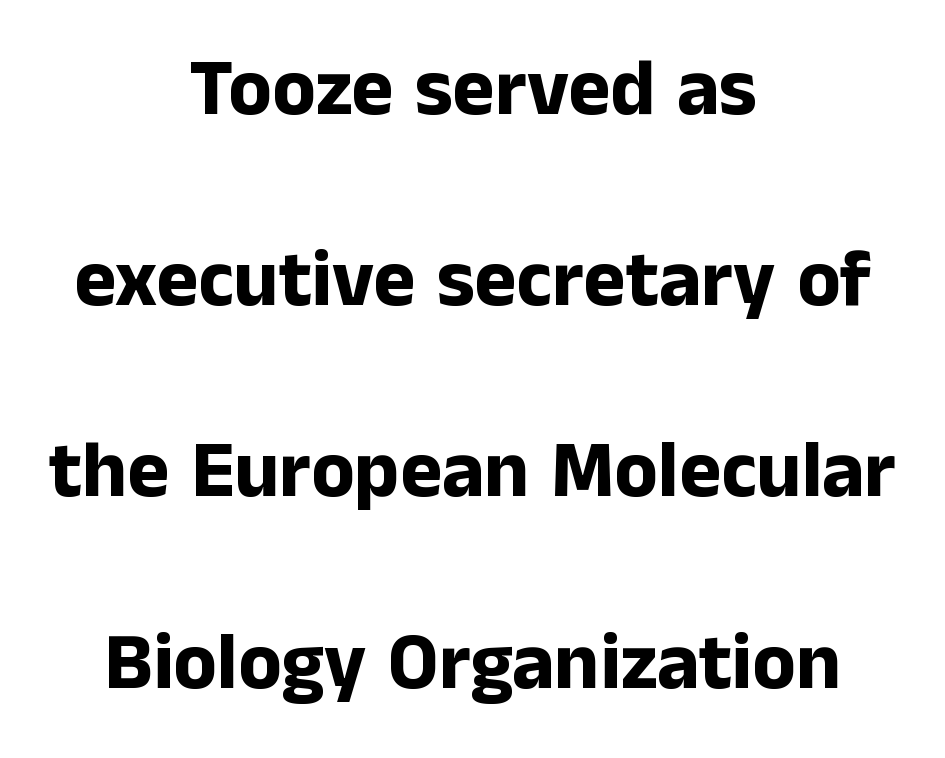
{"serif": "no", "italic": "no", "bold": "yes", "weight": "bold", "width": "normal", "stroke_contrast": "low", "x_height": "medium", "monospaced": "no", "underline": "no", "align": "center", "line_spacing": "loose", "line_spacing_ratio": 2.39, "letter_spacing": "normal", "letter_spacing_em": 0.0, "glyph_px": 80}
